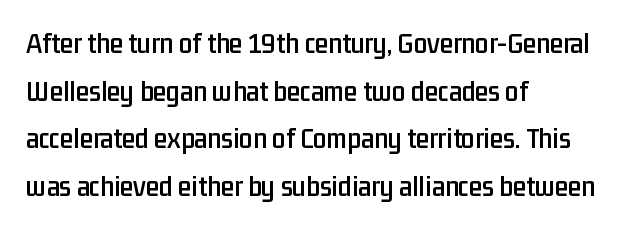
Q: Is the text italic (slanted)? A: No, it is upright.
Q: Is the typeface a serif or a sans-serif typeface? A: Sans-serif.
Q: Is the text underlined? A: No.
Q: How is the paragraph aligned? A: Left-aligned.
Q: Is the spacing between letters normal or unusually wide? A: Normal.
Q: Is the spacing between lines tight, normal or loose? A: Normal.
Q: Width (condensed, normal, or wide)? A: Condensed.
Q: Stroke contrast? A: Low.
Q: x-height? A: Medium.
Q: Monospaced? A: No.
